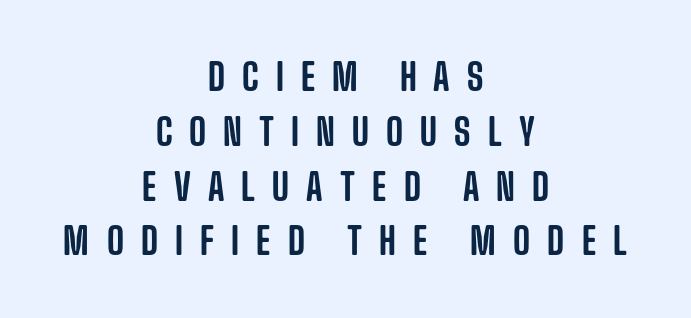
Q: Is the text italic (slanted)? A: No, it is upright.
Q: Is the typeface a serif or a sans-serif typeface? A: Sans-serif.
Q: Is the text underlined? A: No.
Q: How is the paragraph aligned? A: Centered.
Q: Is the spacing between letters normal or unusually wide? A: Unusually wide.
Q: Is the spacing between lines tight, normal or loose? A: Normal.
Q: Width (condensed, normal, or wide)? A: Condensed.
Q: Stroke contrast? A: Low.
Q: x-height? A: Large.
Q: Monospaced? A: No.
